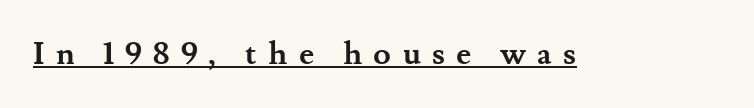
Glyph-to-glyph distance is far greater than everyday printed text. A roman cut, with each character standing at attention. Character widths vary here, with narrow letters taking less room than wide ones. The typesetting leans heavy: a genuine bold.
